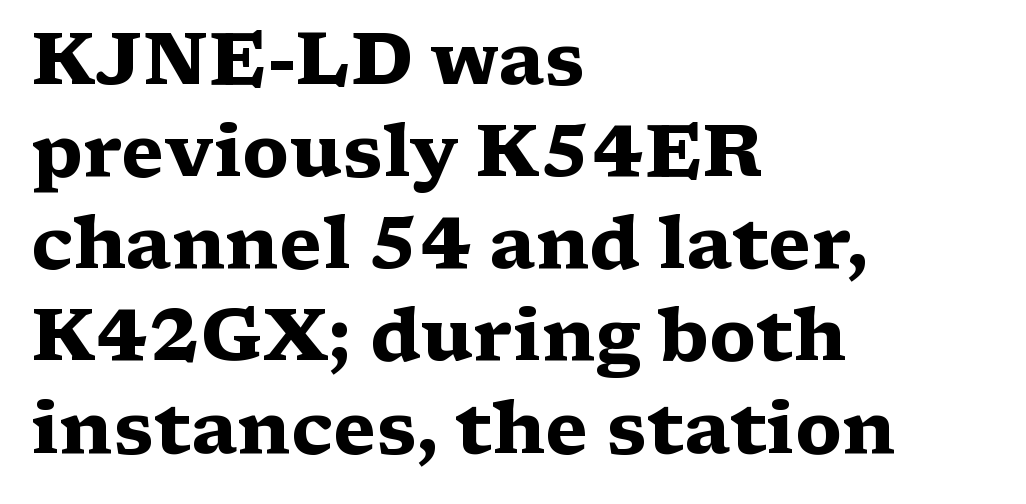
Q: Is the text bold? A: Yes.
Q: Is the text italic (slanted)? A: No, it is upright.
Q: Is the typeface a serif or a sans-serif typeface? A: Serif.
Q: Is the text underlined? A: No.
Q: How is the paragraph aligned? A: Left-aligned.
Q: Is the spacing between letters normal or unusually wide? A: Normal.
Q: Is the spacing between lines tight, normal or loose? A: Normal.
Q: Width (condensed, normal, or wide)? A: Wide.
Q: Stroke contrast? A: Medium.
Q: x-height? A: Medium.
Q: Monospaced? A: No.
